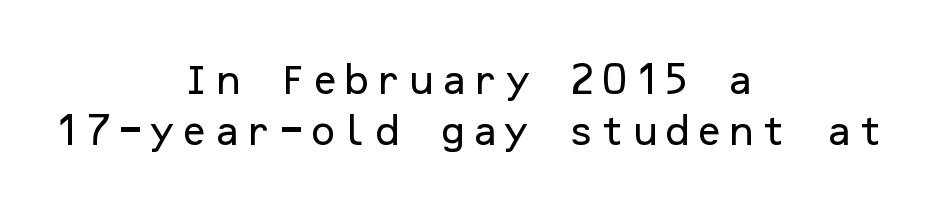
Q: Is the text italic (slanted)? A: No, it is upright.
Q: Is the typeface a serif or a sans-serif typeface? A: Sans-serif.
Q: Is the text underlined? A: No.
Q: How is the paragraph aligned? A: Centered.
Q: Is the spacing between lines tight, normal or loose? A: Normal.
Q: Width (condensed, normal, or wide)? A: Normal.
Q: Stroke contrast? A: Low.
Q: x-height? A: Medium.
